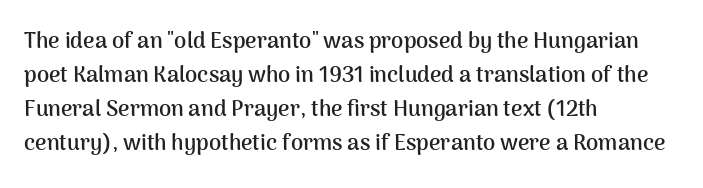
{"italic": "no", "bold": "yes", "underline": "no", "align": "left", "line_spacing": "normal", "line_spacing_ratio": 1.55, "letter_spacing": "normal", "letter_spacing_em": 0.0, "glyph_px": 22}
